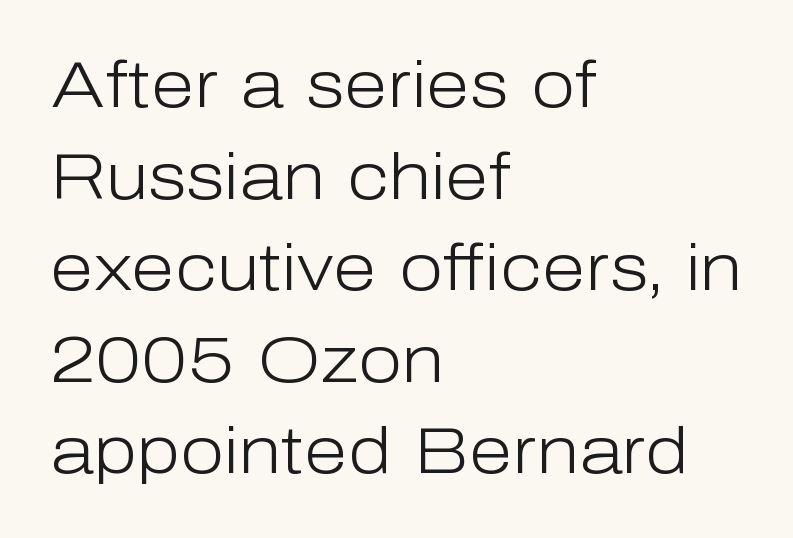
The vertical gap from one line to the next is medium. The foot of each line stays bare and open. Stem width sits at or under what a default text font uses. The glyphs in this specimen are sans serif. This sample is left-justified, so line endings fall wherever the words run out.
